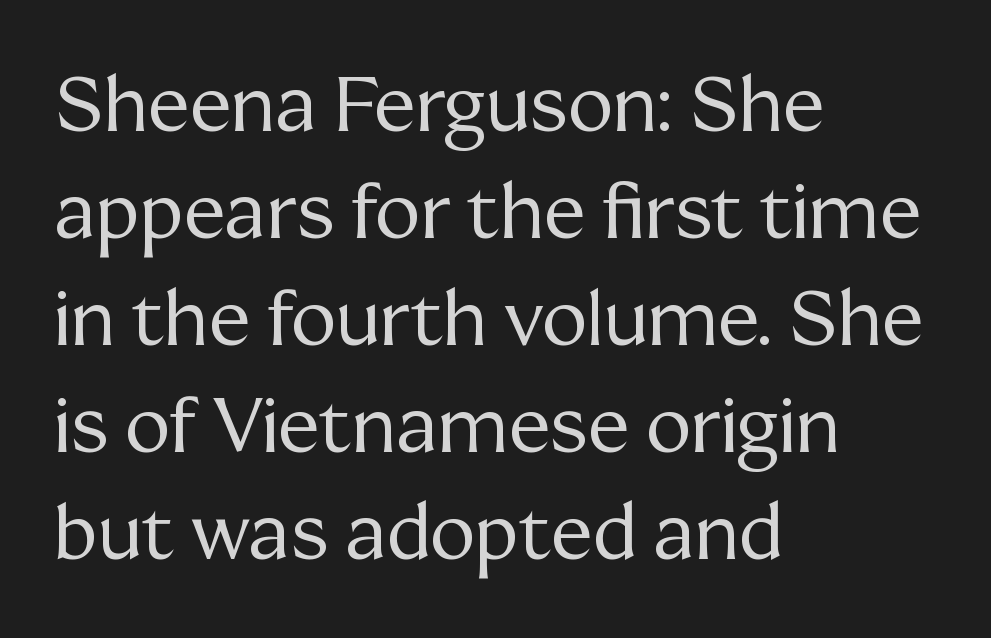
Q: Is the text bold? A: No.
Q: Is the text italic (slanted)? A: No, it is upright.
Q: Is the typeface a serif or a sans-serif typeface? A: Serif.
Q: Is the text underlined? A: No.
Q: How is the paragraph aligned? A: Left-aligned.
Q: Is the spacing between letters normal or unusually wide? A: Normal.
Q: Is the spacing between lines tight, normal or loose? A: Normal.
Q: Width (condensed, normal, or wide)? A: Normal.
Q: Stroke contrast? A: Medium.
Q: x-height? A: Medium.
Q: Monospaced? A: No.
